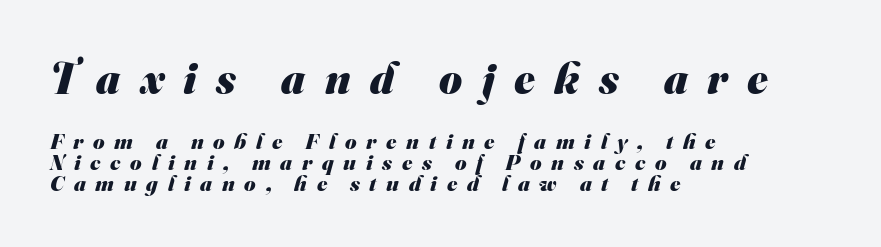
The image shows 44 px heavy sans-serif type; set left-aligned, tight line spacing (0.95x), unusually wide letter spacing (+0.44 em), not underlined; the first (top) block is 2.0x larger; medium stroke contrast and a small x-height.
